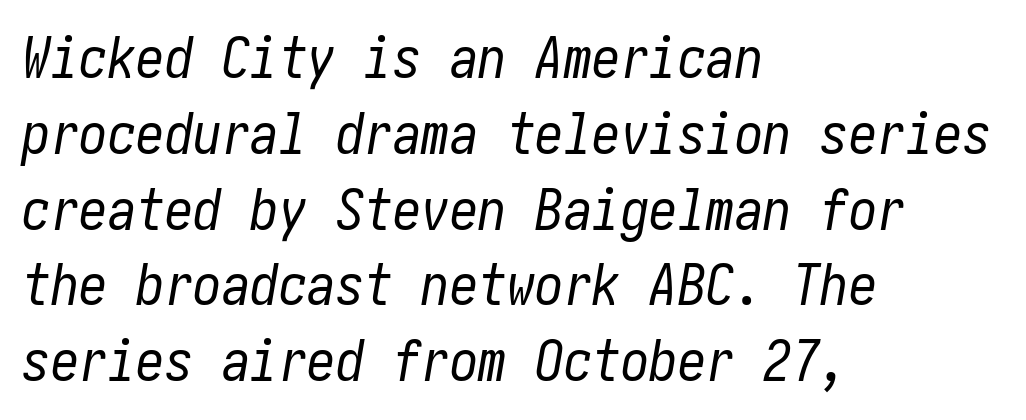
Q: Is the text bold? A: No.
Q: Is the text italic (slanted)? A: Yes, it leans right by about 10 degrees.
Q: Is the text underlined? A: No.
Q: How is the paragraph aligned? A: Left-aligned.
Q: Is the spacing between letters normal or unusually wide? A: Normal.
Q: Is the spacing between lines tight, normal or loose? A: Normal.
Q: Width (condensed, normal, or wide)? A: Condensed.
Q: Stroke contrast? A: Low.
Q: x-height? A: Medium.
